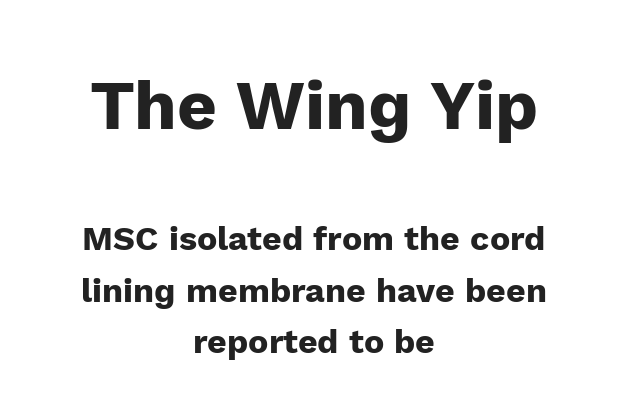
Q: Is the text bold? A: Yes.
Q: Is the text italic (slanted)? A: No, it is upright.
Q: Is the typeface a serif or a sans-serif typeface? A: Sans-serif.
Q: Is the text underlined? A: No.
Q: How is the paragraph aligned? A: Centered.
Q: Is the spacing between letters normal or unusually wide? A: Normal.
Q: Is the spacing between lines tight, normal or loose? A: Normal.
Q: Which block of text is set in a larger size, the first (top) or the second (bottom)? A: The first (top) one.
Q: Width (condensed, normal, or wide)? A: Normal.
Q: Stroke contrast? A: Low.
Q: x-height? A: Medium.
Q: Monospaced? A: No.
